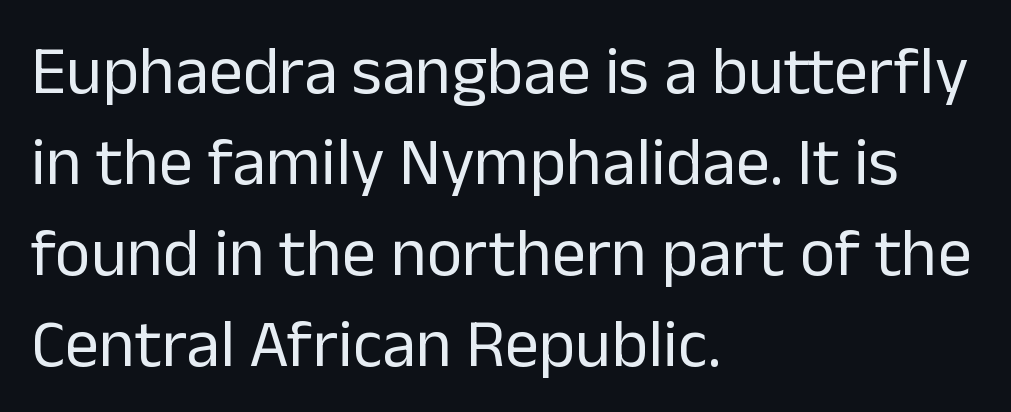
Q: Is the text bold? A: No.
Q: Is the text italic (slanted)? A: No, it is upright.
Q: Is the typeface a serif or a sans-serif typeface? A: Sans-serif.
Q: Is the text underlined? A: No.
Q: How is the paragraph aligned? A: Left-aligned.
Q: Is the spacing between letters normal or unusually wide? A: Normal.
Q: Is the spacing between lines tight, normal or loose? A: Normal.
Q: Width (condensed, normal, or wide)? A: Normal.
Q: Stroke contrast? A: Low.
Q: x-height? A: Medium.
Q: Monospaced? A: No.
